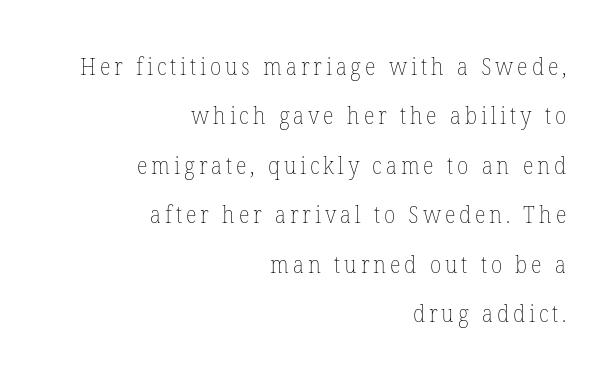
The image shows 23 px text type, upright; set right-aligned, loose line spacing (2.15x), not underlined.
